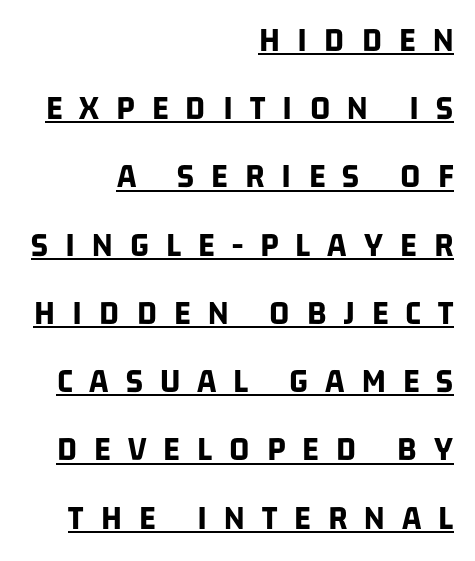
Q: Is the text bold? A: Yes.
Q: Is the typeface a serif or a sans-serif typeface? A: Sans-serif.
Q: Is the text underlined? A: Yes.
Q: How is the paragraph aligned? A: Right-aligned.
Q: Is the spacing between letters normal or unusually wide? A: Unusually wide.
Q: Is the spacing between lines tight, normal or loose? A: Loose.
Q: Width (condensed, normal, or wide)? A: Condensed.
Q: Stroke contrast? A: Low.
Q: x-height? A: Large.
Q: Monospaced? A: No.
